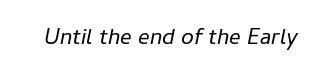
The strokes carry an ordinary text weight at most. Has an underline been added? It has not. Tracking here is standard; glyphs follow each other at the usual distance. Posture: slanted.
